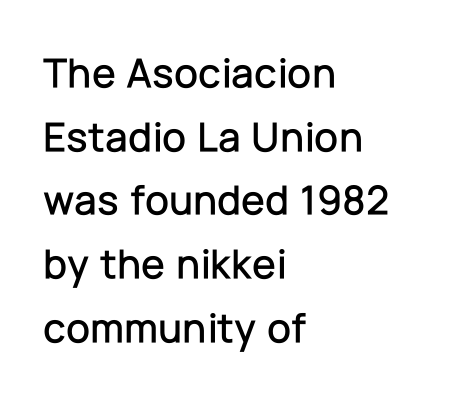
Q: Is the text italic (slanted)? A: No, it is upright.
Q: Is the typeface a serif or a sans-serif typeface? A: Sans-serif.
Q: Is the text underlined? A: No.
Q: How is the paragraph aligned? A: Left-aligned.
Q: Is the spacing between letters normal or unusually wide? A: Normal.
Q: Is the spacing between lines tight, normal or loose? A: Normal.
Q: Width (condensed, normal, or wide)? A: Normal.
Q: Stroke contrast? A: Low.
Q: x-height? A: Medium.
Q: Monospaced? A: No.
